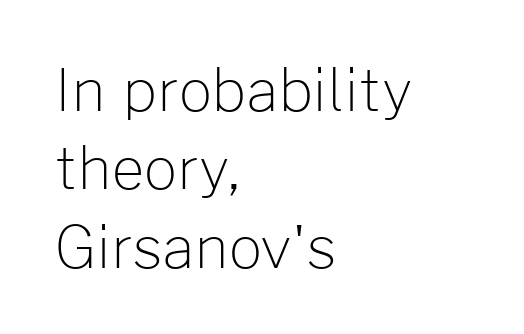
The image shows 58 px light sans-serif type, upright; set left-aligned, normal line spacing (1.35x), normal letter spacing, not underlined; low stroke contrast and a medium x-height.
